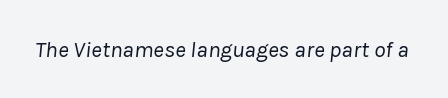
The image shows 23 px text type, italic (leaning right); set normal letter spacing, not underlined.
